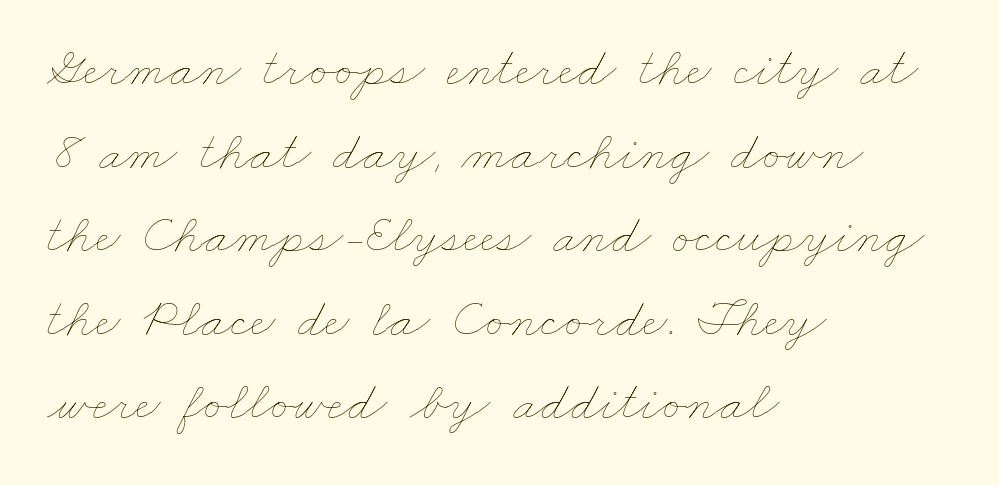
{"bold": "no", "weight": "thin", "width": "wide", "stroke_contrast": "low", "x_height": "small", "monospaced": "no", "underline": "no", "align": "left", "line_spacing": "normal", "line_spacing_ratio": 1.52, "letter_spacing": "normal", "letter_spacing_em": 0.0, "glyph_px": 55}
